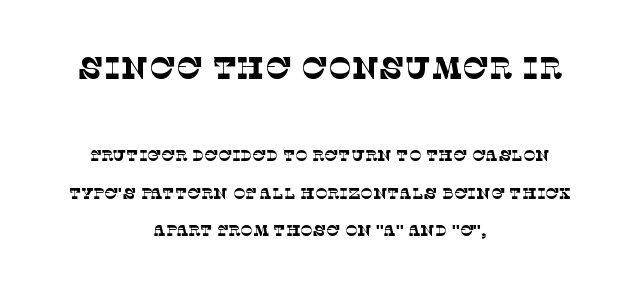
The image shows 31 px thin serif type; set centered, loose line spacing (2.34x), normal letter spacing, not underlined; the first (top) block is 1.94x larger; low stroke contrast and a large x-height.
